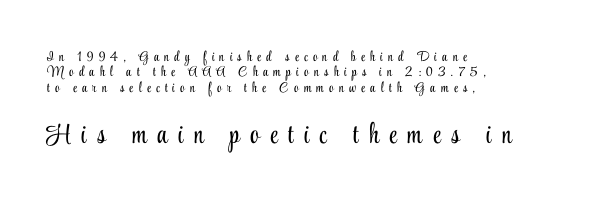
{"serif": "yes", "bold": "no", "weight": "light", "width": "condensed", "stroke_contrast": "low", "x_height": "small", "monospaced": "no", "underline": "no", "align": "left", "line_spacing": "tight", "line_spacing_ratio": 1.09, "letter_spacing": "wide", "letter_spacing_em": 0.38, "larger_block": "second", "size_ratio": 2.0, "glyph_px": 28}
